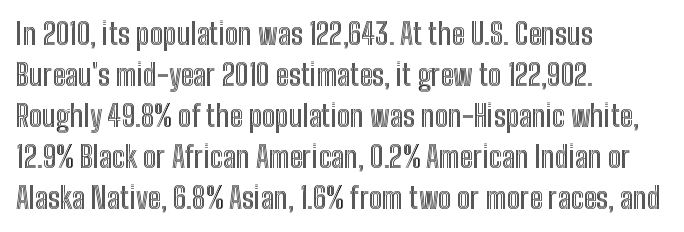
The image shows 29 px condensed type, upright; set left-aligned, normal line spacing (1.41x), normal letter spacing, not underlined; a medium x-height.
